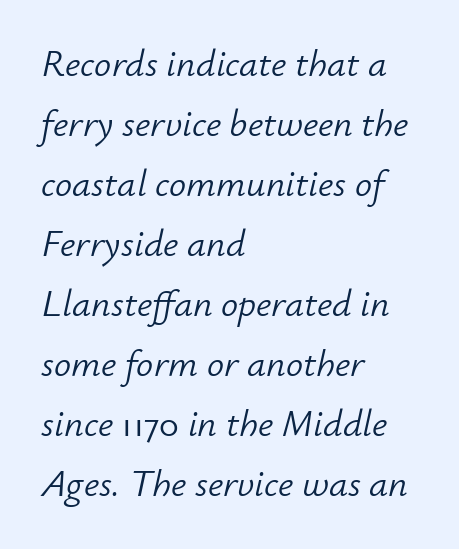
Here the designer chose a conventional face with non-uniform glyph widths. These lines keep a tight, regular rhythm from letter to letter. Quick note: interline space is typical. Beneath every word, the page is bare. The paragraph shown leans on its left margin. Slant detected: the letters are inclined.
